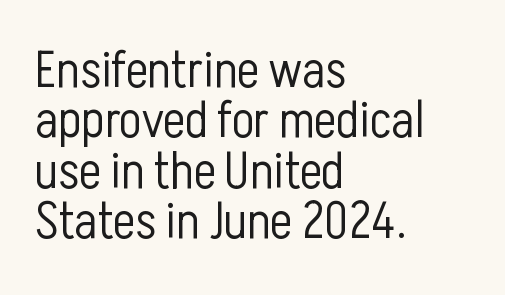
{"serif": "no", "italic": "no", "bold": "no", "weight": "light", "width": "condensed", "stroke_contrast": "low", "x_height": "medium", "monospaced": "no", "underline": "no", "align": "left", "line_spacing": "tight", "line_spacing_ratio": 0.97, "letter_spacing": "normal", "letter_spacing_em": 0.0, "glyph_px": 52}
